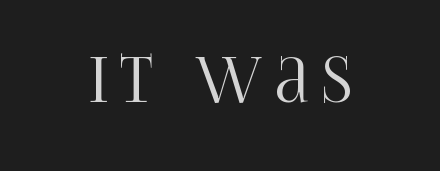
The image shows 62 px condensed serif type, upright; set unusually wide letter spacing (+0.21 em), not underlined; high stroke contrast and a large x-height.
